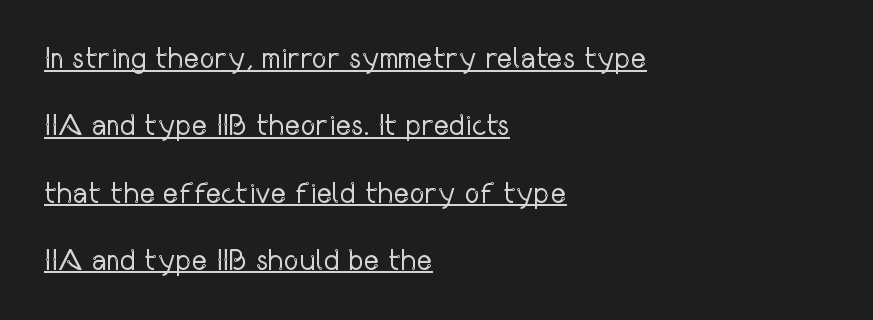
Q: Is the text bold? A: No.
Q: Is the text italic (slanted)? A: No, it is upright.
Q: Is the typeface a serif or a sans-serif typeface? A: Sans-serif.
Q: Is the text underlined? A: Yes.
Q: How is the paragraph aligned? A: Left-aligned.
Q: Is the spacing between letters normal or unusually wide? A: Normal.
Q: Is the spacing between lines tight, normal or loose? A: Loose.
Q: Width (condensed, normal, or wide)? A: Condensed.
Q: Stroke contrast? A: Low.
Q: x-height? A: Medium.
Q: Monospaced? A: No.
